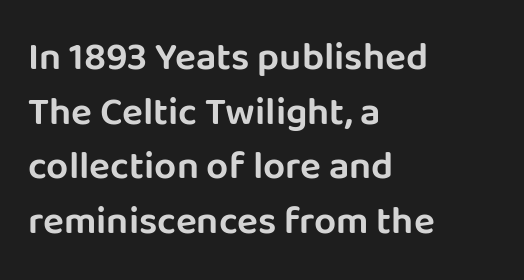
Nobody touched the tracking dial on this one. Does the type have serifs? No, each stem ends abruptly. Descender tails drop into unmarked territory. Is this a fixed-width face? No — the glyphs have proportional, varying widths. This is the regular roman posture of the typeface. What's the leading like? Ordinary, nothing unusual.
